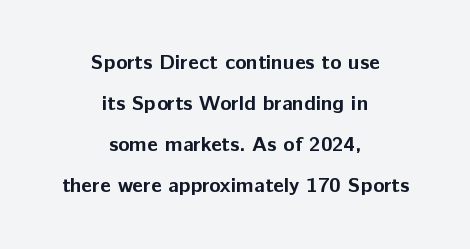
{"italic": "no", "bold": "yes", "underline": "no", "align": "center", "line_spacing": "loose", "line_spacing_ratio": 1.95, "letter_spacing": "normal", "letter_spacing_em": 0.0, "glyph_px": 21}
